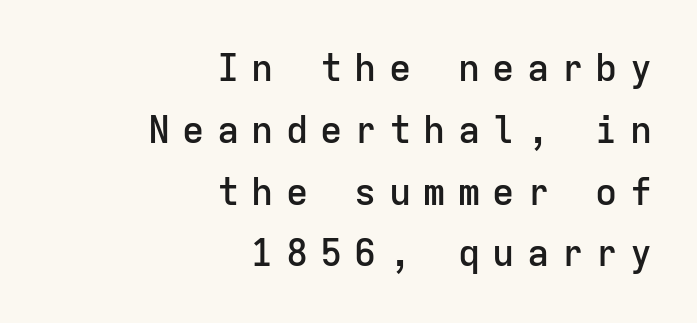
The image shows 37 px semibold sans-serif type, upright, monospaced; set right-aligned, normal line spacing (1.67x), unusually wide letter spacing (+0.33 em), not underlined; low stroke contrast and a medium x-height.
